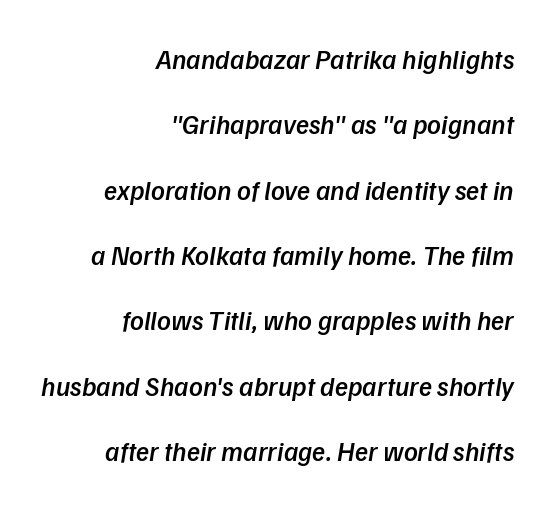
The image shows 27 px text type, italic (leaning right); set right-aligned, loose line spacing (2.42x), normal letter spacing, not underlined.
